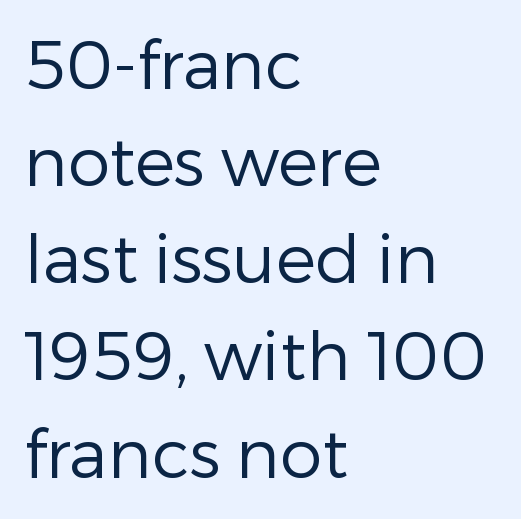
The image shows 67 px regular-weight sans-serif type, upright; set left-aligned, normal line spacing (1.45x), normal letter spacing, not underlined; low stroke contrast and a medium x-height.
